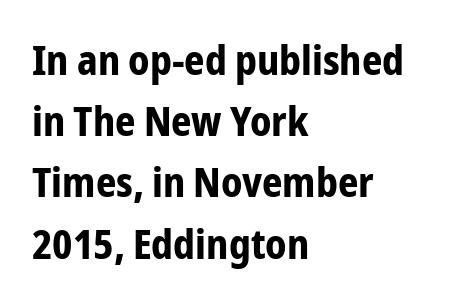
{"serif": "no", "italic": "no", "bold": "yes", "weight": "bold", "width": "condensed", "stroke_contrast": "low", "x_height": "medium", "monospaced": "no", "underline": "no", "align": "left", "line_spacing": "normal", "line_spacing_ratio": 1.53, "letter_spacing": "normal", "letter_spacing_em": 0.0, "glyph_px": 40}
